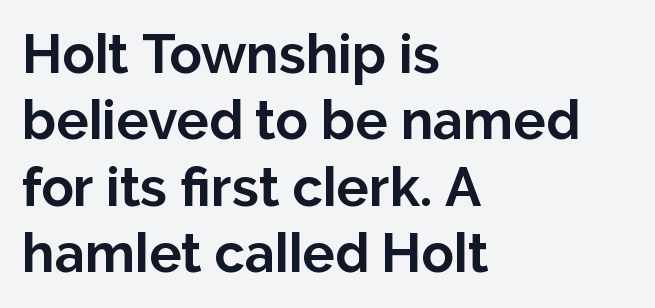
The image shows 54 px bold sans-serif type, upright; set left-aligned, line spacing 1.23x, normal letter spacing, not underlined; low stroke contrast and a medium x-height.
